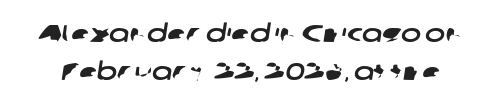
{"underline": "no", "line_spacing": "normal", "line_spacing_ratio": 1.59, "letter_spacing": "normal", "letter_spacing_em": 0.0, "glyph_px": 24}
